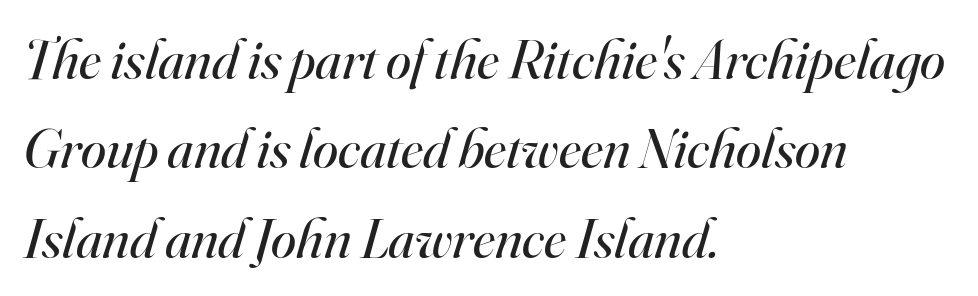
Q: Is the text bold? A: No.
Q: Is the text italic (slanted)? A: Yes, it leans right by about 16 degrees.
Q: Is the typeface a serif or a sans-serif typeface? A: Serif.
Q: Is the text underlined? A: No.
Q: How is the paragraph aligned? A: Left-aligned.
Q: Is the spacing between letters normal or unusually wide? A: Normal.
Q: Is the spacing between lines tight, normal or loose? A: Normal.
Q: Width (condensed, normal, or wide)? A: Normal.
Q: Stroke contrast? A: High.
Q: x-height? A: Small.
Q: Monospaced? A: No.
